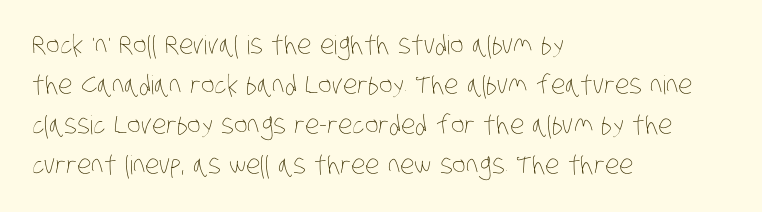
Q: Is the text bold? A: No.
Q: Is the text underlined? A: No.
Q: How is the paragraph aligned? A: Left-aligned.
Q: Is the spacing between letters normal or unusually wide? A: Normal.
Q: Is the spacing between lines tight, normal or loose? A: Normal.
